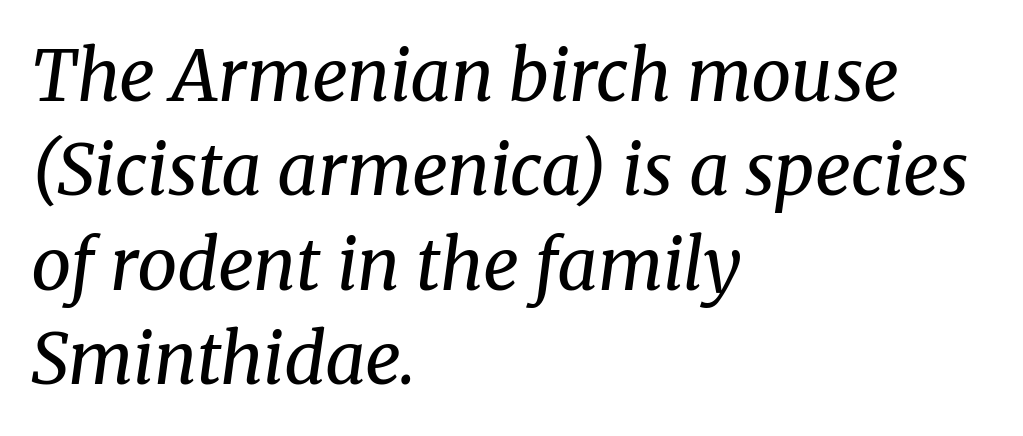
The image shows 71 px regular-weight serif type, italic (leaning right); set left-aligned, normal line spacing (1.33x), normal letter spacing, not underlined; medium stroke contrast and a medium x-height.
